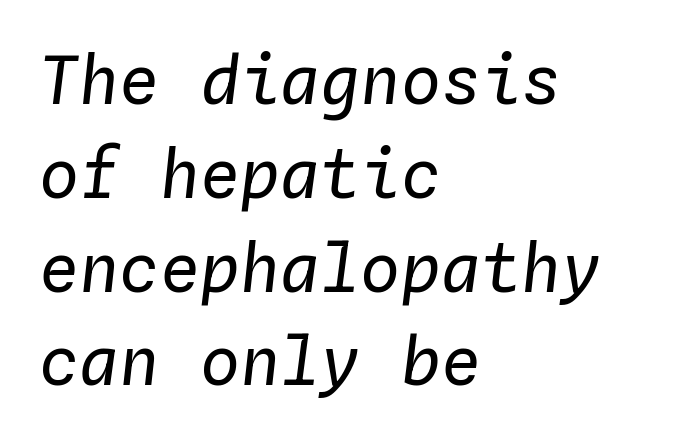
Q: Is the text bold? A: No.
Q: Is the text italic (slanted)? A: Yes, it leans right by about 4 degrees.
Q: Is the text underlined? A: No.
Q: How is the paragraph aligned? A: Left-aligned.
Q: Is the spacing between letters normal or unusually wide? A: Normal.
Q: Is the spacing between lines tight, normal or loose? A: Normal.
Q: Width (condensed, normal, or wide)? A: Normal.
Q: Stroke contrast? A: Low.
Q: x-height? A: Medium.
Q: Monospaced? A: Yes.
